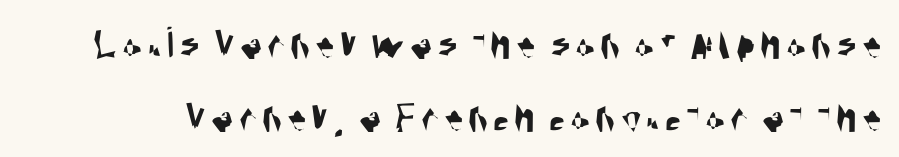
Q: Is the typeface a serif or a sans-serif typeface? A: Sans-serif.
Q: Is the text underlined? A: No.
Q: Is the spacing between lines tight, normal or loose? A: Normal.
Q: Width (condensed, normal, or wide)? A: Condensed.
Q: Stroke contrast? A: Medium.
Q: x-height? A: Large.
Q: Monospaced? A: No.
